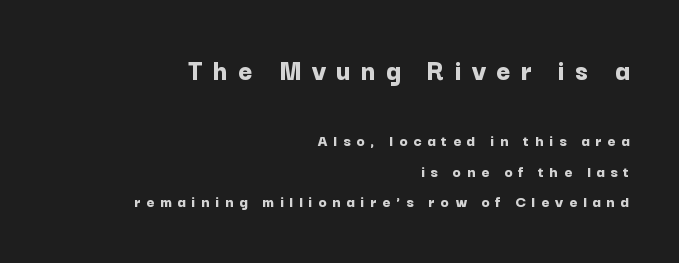
Here the designer chose a conventional face with non-uniform glyph widths. The space beneath each line is pristine and unruled. Which chunk is bigger? The first one — the top block dwarfs the bottom. This is heavy type, rendered in bold.
